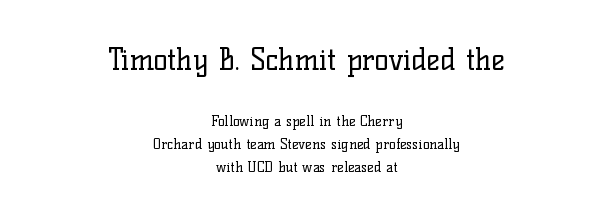
The image shows 29 px regular-weight serif type, upright; set centered, normal line spacing (1.63x), normal letter spacing, not underlined; the first (top) block is 2.07x larger; low stroke contrast and a medium x-height.
